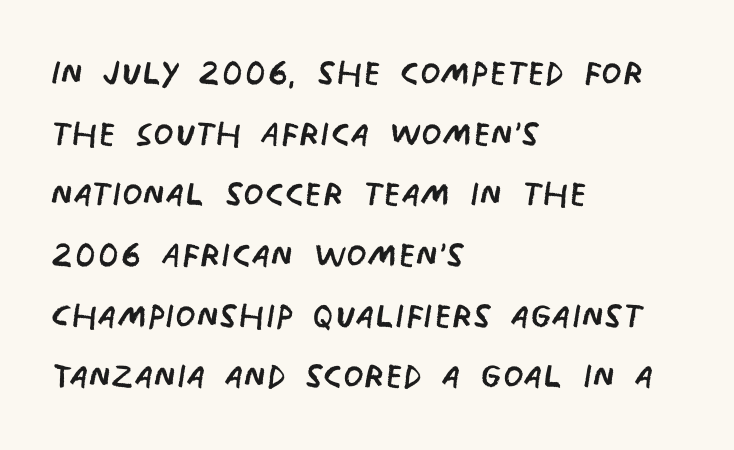
{"serif": "no", "bold": "no", "weight": "regular", "width": "condensed", "stroke_contrast": "low", "x_height": "large", "monospaced": "no", "underline": "no", "align": "left", "line_spacing": "normal", "line_spacing_ratio": 1.29, "letter_spacing": "normal", "letter_spacing_em": 0.0, "glyph_px": 47}
